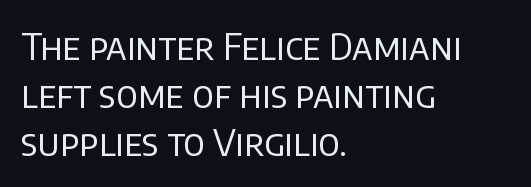
The image shows 37 px regular-weight sans-serif type, upright; set left-aligned, normal line spacing (1.3x), normal letter spacing, not underlined; low stroke contrast and a large x-height.
